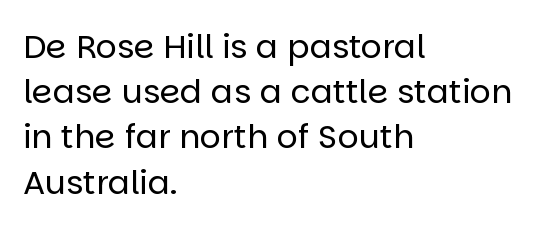
Tracking value appears to be zero — textbook default spacing. Leftover space on each line is placed entirely after the last word. A clean baseline with only descenders dipping below it. In terms of letterform style, serifs are entirely absent. These lines are rendered in a variable-pitch font.
